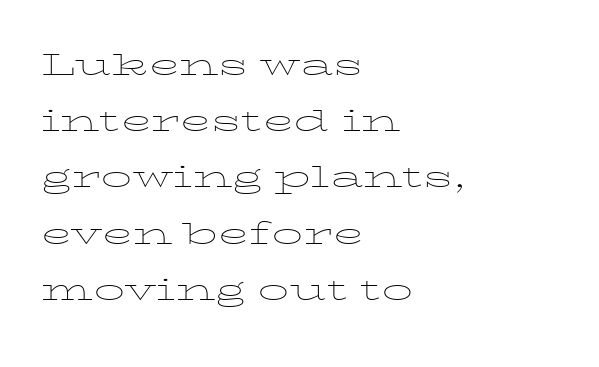
{"italic": "no", "bold": "no", "weight": "thin", "width": "wide", "stroke_contrast": "low", "x_height": "medium", "monospaced": "no", "underline": "no", "align": "left", "line_spacing": "normal", "line_spacing_ratio": 1.37, "letter_spacing": "normal", "letter_spacing_em": 0.0, "glyph_px": 41}
